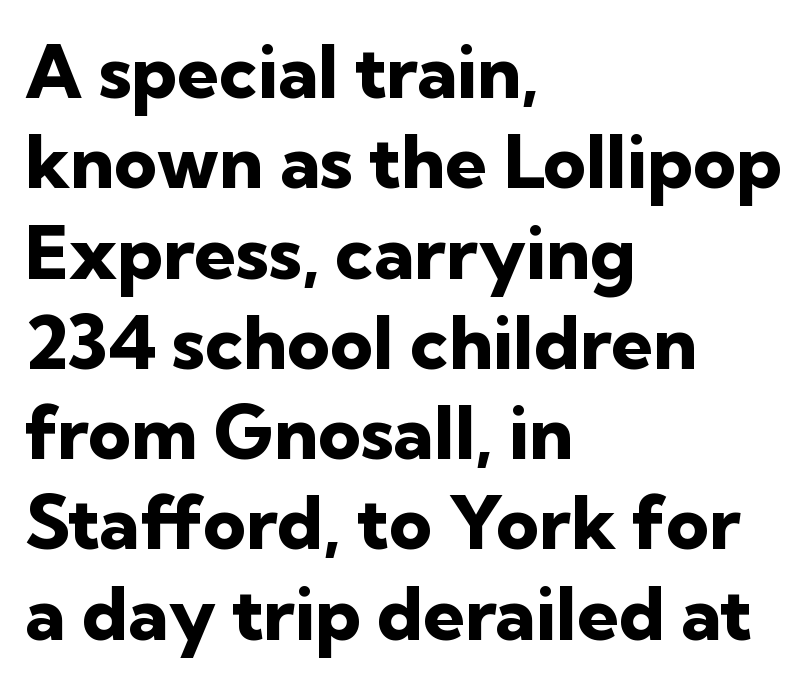
The image shows 74 px heavy sans-serif type, upright; set left-aligned, line spacing 1.22x, normal letter spacing, not underlined; low stroke contrast and a medium x-height.
